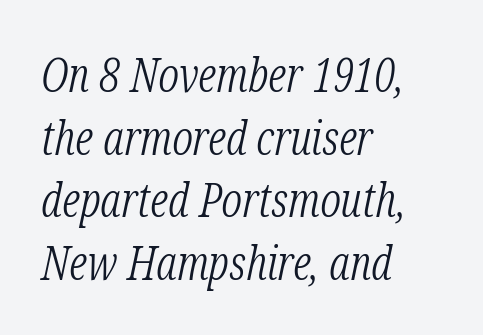
In terms of letterspacing, this is plain default setting. Letters have the restrained weight of plain body copy at most. Clear beneath every line of the passage. Notice how descenders clear the ascenders below comfortably — that's standard leading. The rendering uses natural spacing where letterforms have individual widths.
